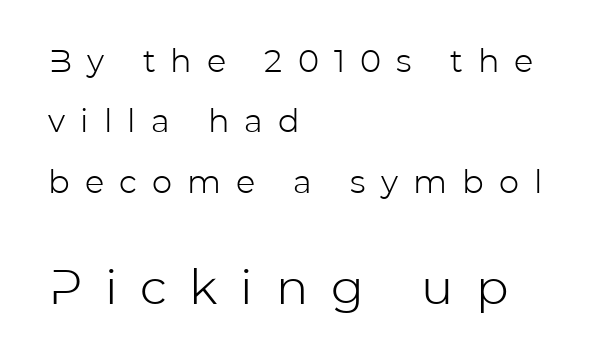
Q: Is the text bold? A: No.
Q: Is the text italic (slanted)? A: No, it is upright.
Q: Is the typeface a serif or a sans-serif typeface? A: Sans-serif.
Q: Is the text underlined? A: No.
Q: How is the paragraph aligned? A: Left-aligned.
Q: Is the spacing between letters normal or unusually wide? A: Unusually wide.
Q: Which block of text is set in a larger size, the first (top) or the second (bottom)? A: The second (bottom) one.
Q: Width (condensed, normal, or wide)? A: Normal.
Q: Stroke contrast? A: Low.
Q: x-height? A: Medium.
Q: Monospaced? A: No.
